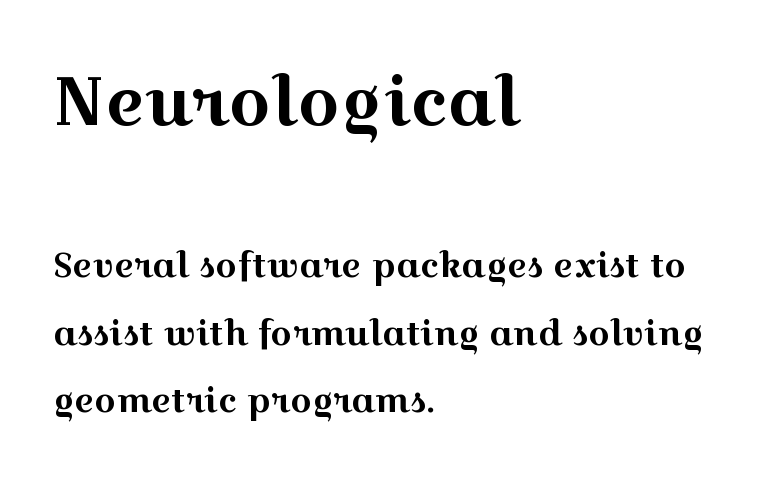
{"serif": "yes", "italic": "no", "width": "wide", "x_height": "medium", "monospaced": "no", "underline": "no", "align": "left", "line_spacing": "loose", "line_spacing_ratio": 1.99, "letter_spacing": "normal", "letter_spacing_em": 0.0, "larger_block": "first", "size_ratio": 1.97, "glyph_px": 67}
